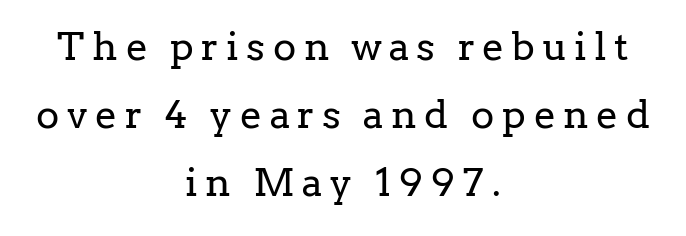
{"serif": "yes", "italic": "no", "bold": "no", "weight": "regular", "width": "normal", "stroke_contrast": "low", "x_height": "medium", "monospaced": "no", "underline": "no", "align": "center", "line_spacing_ratio": 1.75, "letter_spacing": "wide", "letter_spacing_em": 0.2, "glyph_px": 39}
